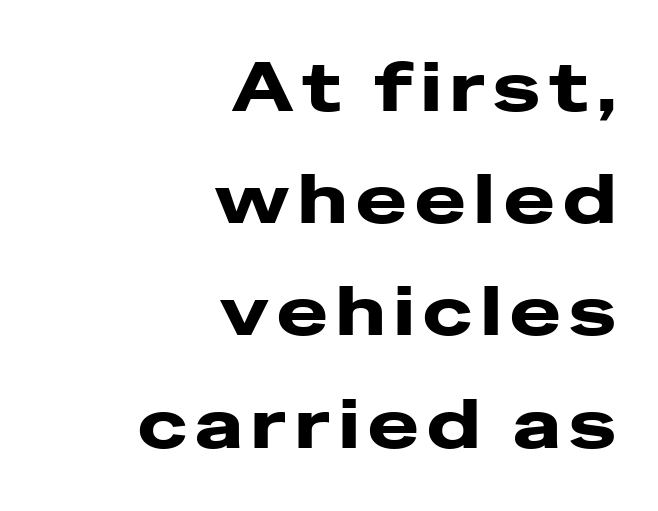
{"serif": "no", "italic": "no", "bold": "yes", "weight": "heavy", "width": "wide", "stroke_contrast": "low", "x_height": "medium", "monospaced": "no", "underline": "no", "align": "right", "line_spacing": "normal", "line_spacing_ratio": 1.65, "glyph_px": 68}
